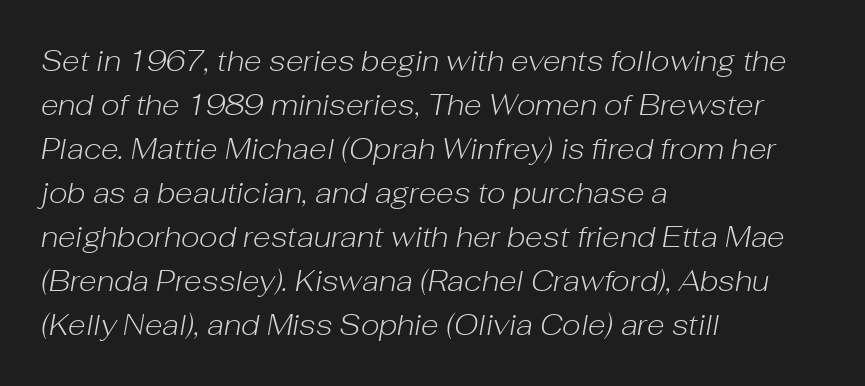
{"italic": "yes", "lean": "right", "slant_degrees": 10, "bold": "no", "weight": "light", "width": "normal", "stroke_contrast": "low", "x_height": "medium", "monospaced": "no", "underline": "no", "align": "left", "line_spacing": "normal", "line_spacing_ratio": 1.52, "letter_spacing": "normal", "letter_spacing_em": 0.0, "glyph_px": 29}
